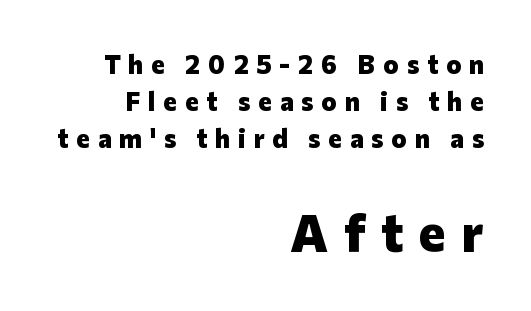
The image shows 52 px heavy sans-serif type, upright; set right-aligned, normal line spacing (1.42x), unusually wide letter spacing (+0.3 em), not underlined; the second (bottom) block is 2.0x larger; low stroke contrast and a medium x-height.
